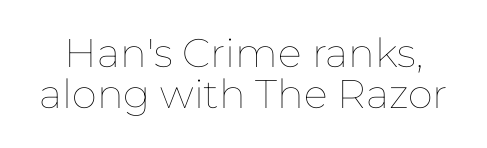
You could not count columns in this text — the font is proportionally spaced. The weight would be labelled regular, book, light, or lighter still. There is no visible air inserted between adjacent glyphs. Letters rest on an invisible, unmarked baseline. Students, observe: this is what under-led, compact text looks like.
